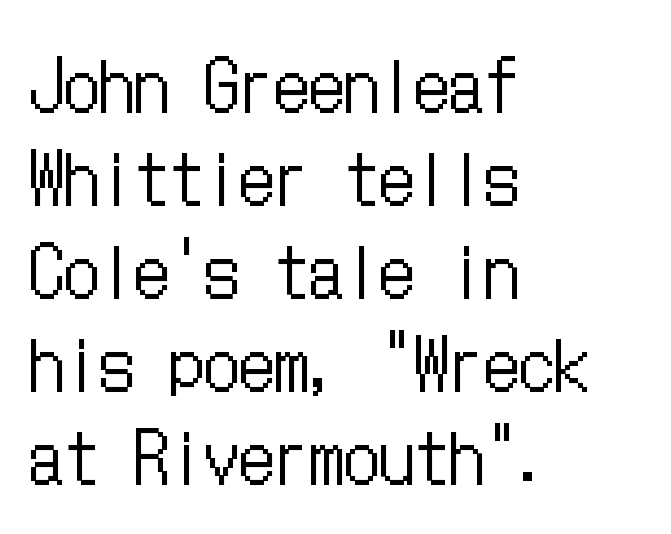
The image shows 70 px regular-weight, condensed type, upright; set left-aligned, normal line spacing (1.33x), normal letter spacing, not underlined; low stroke contrast and a medium x-height.
